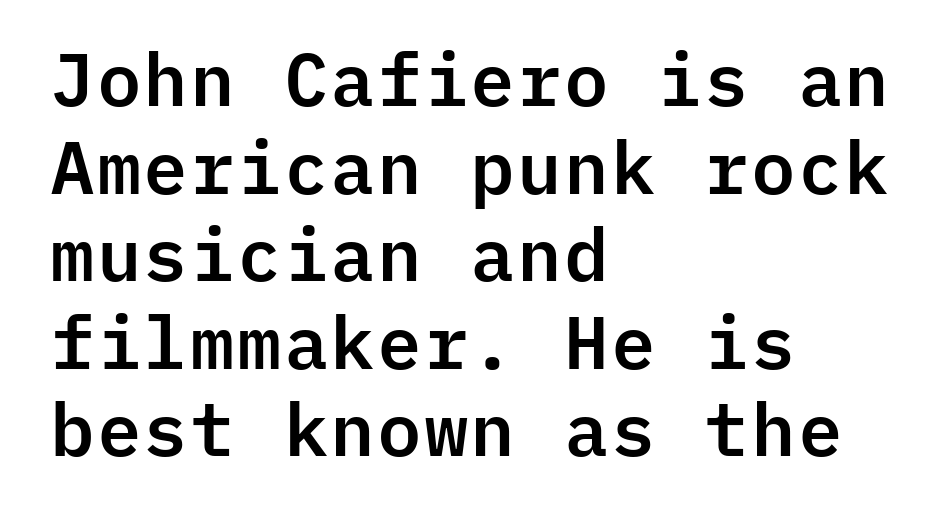
{"serif": "no", "italic": "no", "width": "normal", "stroke_contrast": "low", "x_height": "medium", "monospaced": "yes", "underline": "no", "align": "left", "line_spacing_ratio": 1.2, "letter_spacing": "normal", "letter_spacing_em": 0.0, "glyph_px": 73}
